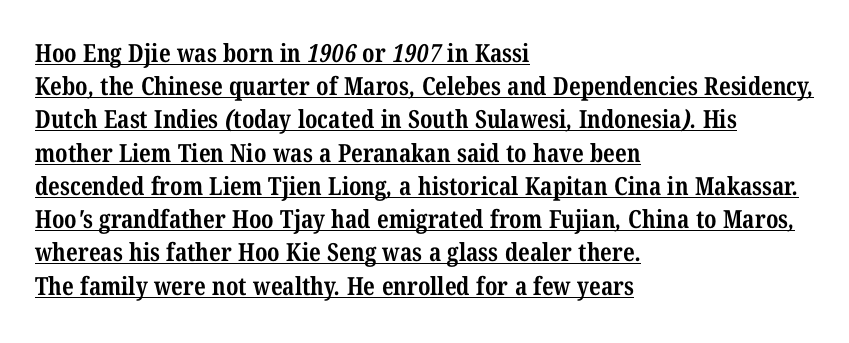
The image shows 25 px bold type; set left-aligned, normal line spacing (1.33x), normal letter spacing, underlined.
